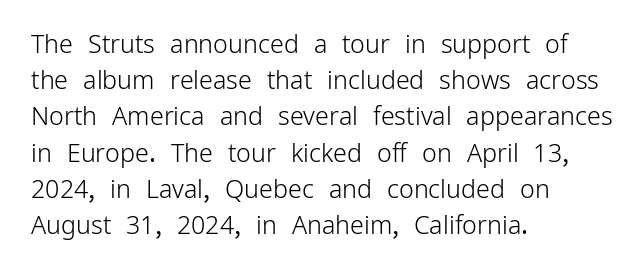
{"italic": "no", "bold": "no", "underline": "no", "align": "left", "line_spacing": "normal", "line_spacing_ratio": 1.45, "letter_spacing": "normal", "letter_spacing_em": 0.0, "glyph_px": 25}
